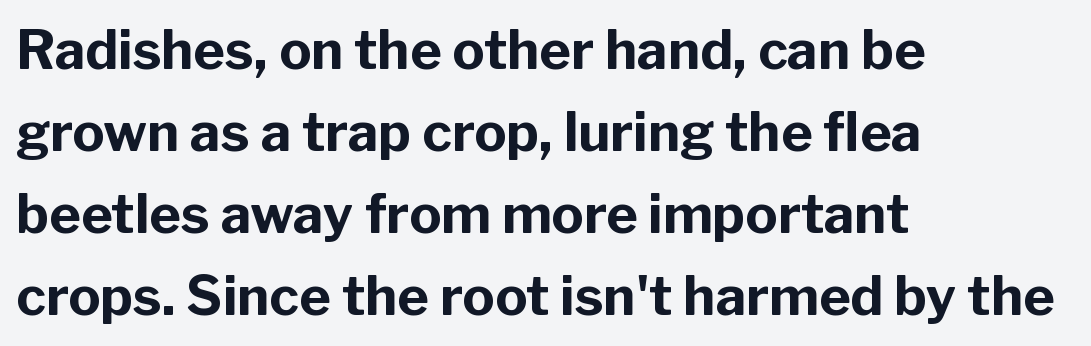
Q: Is the text bold? A: Yes.
Q: Is the text italic (slanted)? A: No, it is upright.
Q: Is the typeface a serif or a sans-serif typeface? A: Sans-serif.
Q: Is the text underlined? A: No.
Q: How is the paragraph aligned? A: Left-aligned.
Q: Is the spacing between letters normal or unusually wide? A: Normal.
Q: Is the spacing between lines tight, normal or loose? A: Normal.
Q: Width (condensed, normal, or wide)? A: Normal.
Q: Stroke contrast? A: Low.
Q: x-height? A: Medium.
Q: Monospaced? A: No.
